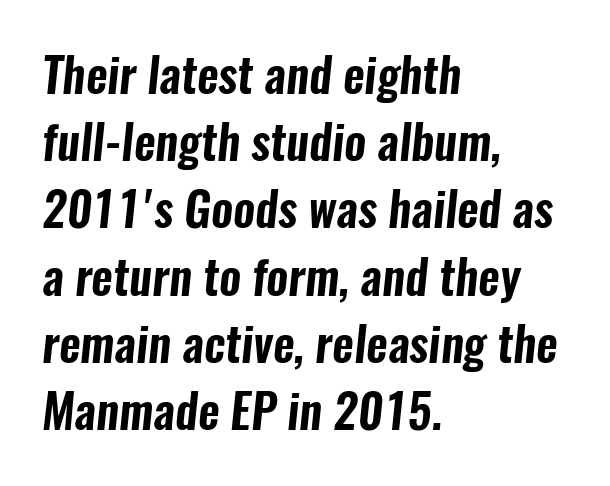
The image shows 47 px condensed sans-serif type; set left-aligned, normal line spacing (1.43x), normal letter spacing, not underlined; low stroke contrast and a medium x-height.
